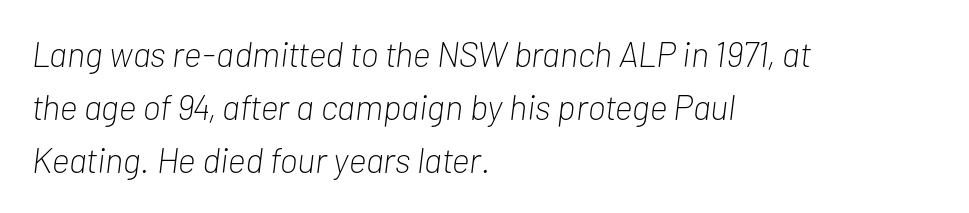
Normally led — the rows are evenly, conventionally spaced. Compared with ordinary roman type, these characters are visibly tilted. The line texture is even and compact thanks to regular tracking. The weight would be labelled regular, book, light, or lighter still. Which margin do the lines hug? The left one — the right edge is uneven.
